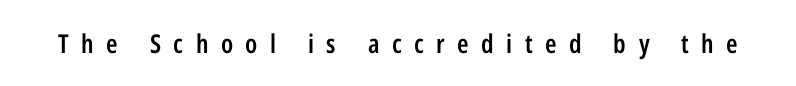
The image shows 26 px text type, upright; set unusually wide letter spacing (+0.48 em), not underlined.
